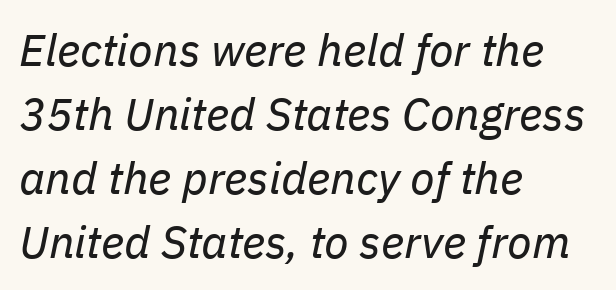
The image shows 45 px regular-weight type, italic (leaning right); set left-aligned, normal line spacing (1.42x), normal letter spacing, not underlined; low stroke contrast and a medium x-height.
